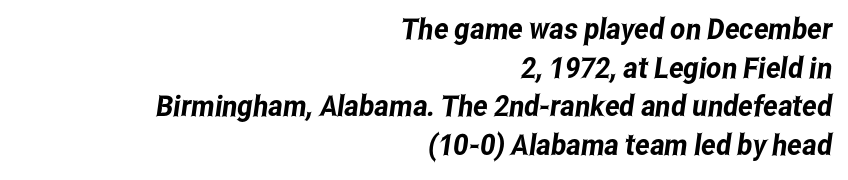
The paragraph has a hard right edge and a soft left edge. Proportional: the letters do not fall into vertical columns. The gap between lines stays unmarked. Compared with typical body copy, the letter spacing here is the same. Nope, no serifs anywhere on these letters. Does the leading feel generous? No, just average.
